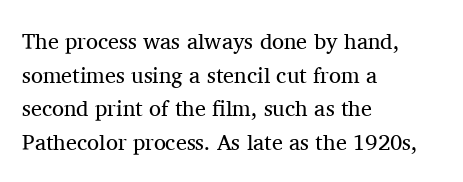
Q: Is the text bold? A: No.
Q: Is the text italic (slanted)? A: No, it is upright.
Q: Is the text underlined? A: No.
Q: How is the paragraph aligned? A: Left-aligned.
Q: Is the spacing between letters normal or unusually wide? A: Normal.
Q: Is the spacing between lines tight, normal or loose? A: Normal.
